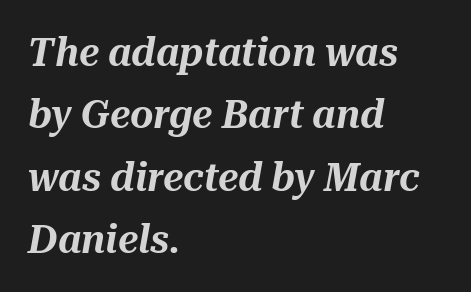
How would I describe the line gaps? Plain and ordinary. This sample has the flowing, uneven cadence of proportional lettering. The line texture is even and compact thanks to regular tracking. Unmarked baselines from the first word to the last. The lines in this sample share a left origin and differ only in where they stop.
